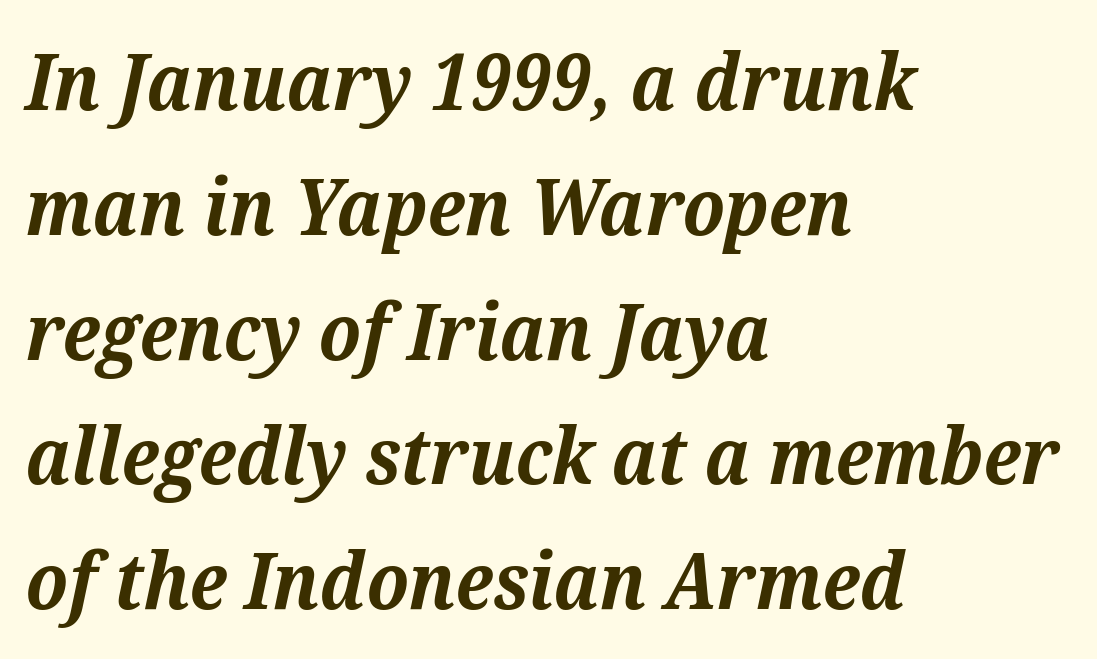
Q: Is the text bold? A: Yes.
Q: Is the text italic (slanted)? A: Yes, it leans right by about 12 degrees.
Q: Is the typeface a serif or a sans-serif typeface? A: Serif.
Q: Is the text underlined? A: No.
Q: How is the paragraph aligned? A: Left-aligned.
Q: Is the spacing between letters normal or unusually wide? A: Normal.
Q: Is the spacing between lines tight, normal or loose? A: Normal.
Q: Width (condensed, normal, or wide)? A: Normal.
Q: Stroke contrast? A: Medium.
Q: x-height? A: Medium.
Q: Monospaced? A: No.
